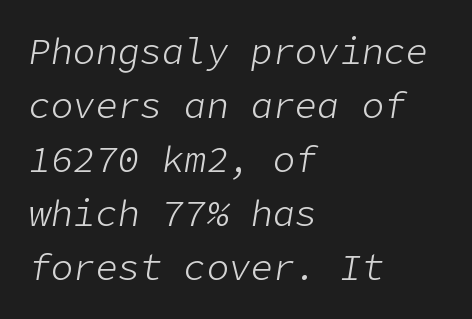
Q: Is the text bold? A: No.
Q: Is the text italic (slanted)? A: Yes, it leans right by about 9 degrees.
Q: Is the text underlined? A: No.
Q: How is the paragraph aligned? A: Left-aligned.
Q: Is the spacing between letters normal or unusually wide? A: Normal.
Q: Is the spacing between lines tight, normal or loose? A: Normal.
Q: Width (condensed, normal, or wide)? A: Normal.
Q: Stroke contrast? A: Low.
Q: x-height? A: Medium.
